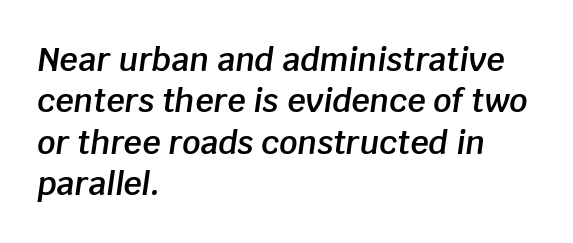
{"italic": "yes", "lean": "right", "slant_degrees": 8, "bold": "semi", "weight": "semibold", "width": "normal", "stroke_contrast": "low", "x_height": "large", "monospaced": "no", "underline": "no", "align": "left", "line_spacing": "normal", "line_spacing_ratio": 1.29, "letter_spacing": "normal", "letter_spacing_em": 0.0, "glyph_px": 32}
